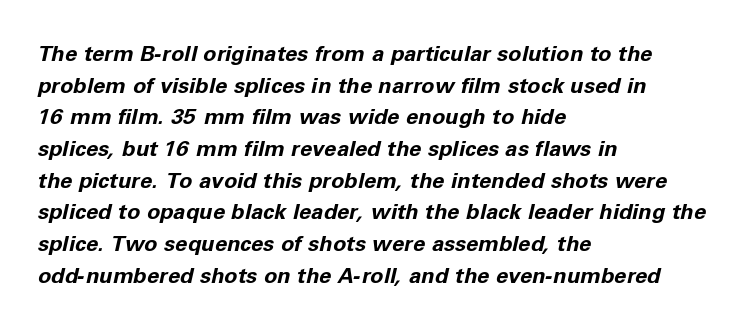
Q: Is the text bold? A: Yes.
Q: Is the text italic (slanted)? A: Yes, it leans right by about 11 degrees.
Q: Is the text underlined? A: No.
Q: How is the paragraph aligned? A: Left-aligned.
Q: Is the spacing between letters normal or unusually wide? A: Normal.
Q: Is the spacing between lines tight, normal or loose? A: Normal.
